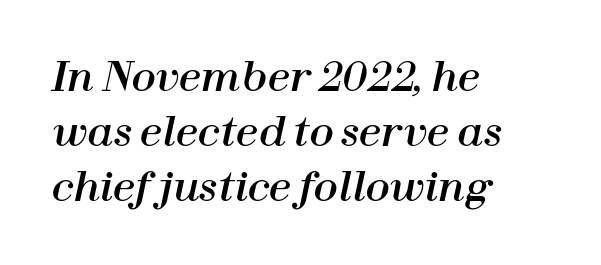
This sample has the flowing, uneven cadence of proportional lettering. Short and long lines alike share a common starting point at left. Every character sits at an angle, as italics do. The rendering uses a moderate line-height, typical for paragraphs. The zone under the glyphs is completely vacant.
